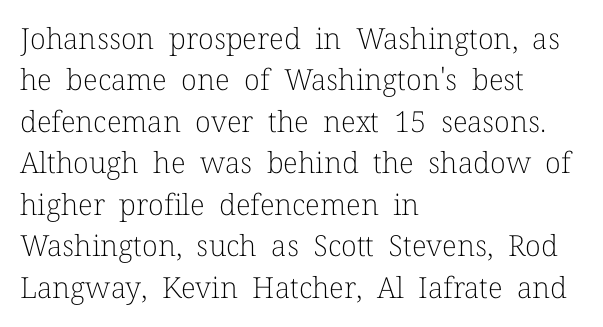
Q: Is the text bold? A: No.
Q: Is the text italic (slanted)? A: No, it is upright.
Q: Is the typeface a serif or a sans-serif typeface? A: Serif.
Q: Is the text underlined? A: No.
Q: How is the paragraph aligned? A: Left-aligned.
Q: Is the spacing between letters normal or unusually wide? A: Normal.
Q: Is the spacing between lines tight, normal or loose? A: Normal.
Q: Width (condensed, normal, or wide)? A: Normal.
Q: Stroke contrast? A: Low.
Q: x-height? A: Medium.
Q: Monospaced? A: No.
